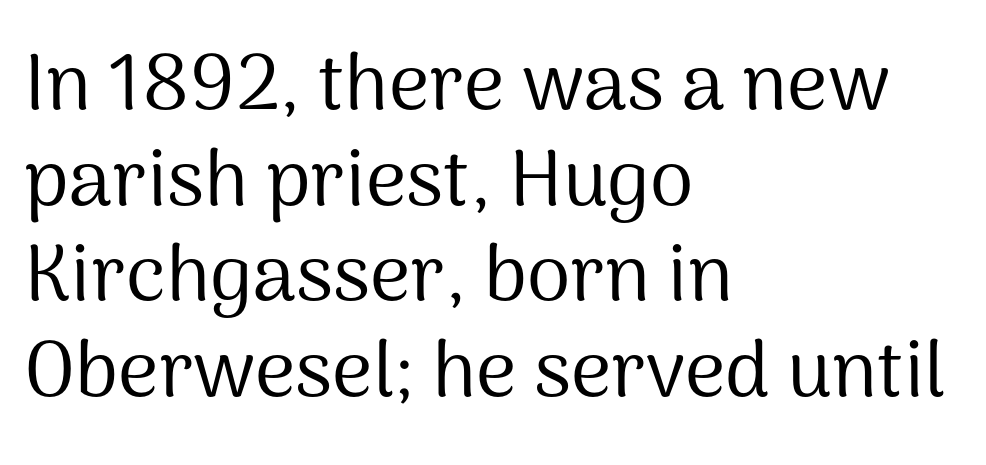
The image shows 79 px regular-weight sans-serif type, upright; set left-aligned, line spacing 1.21x, normal letter spacing, not underlined; medium stroke contrast and a medium x-height.
